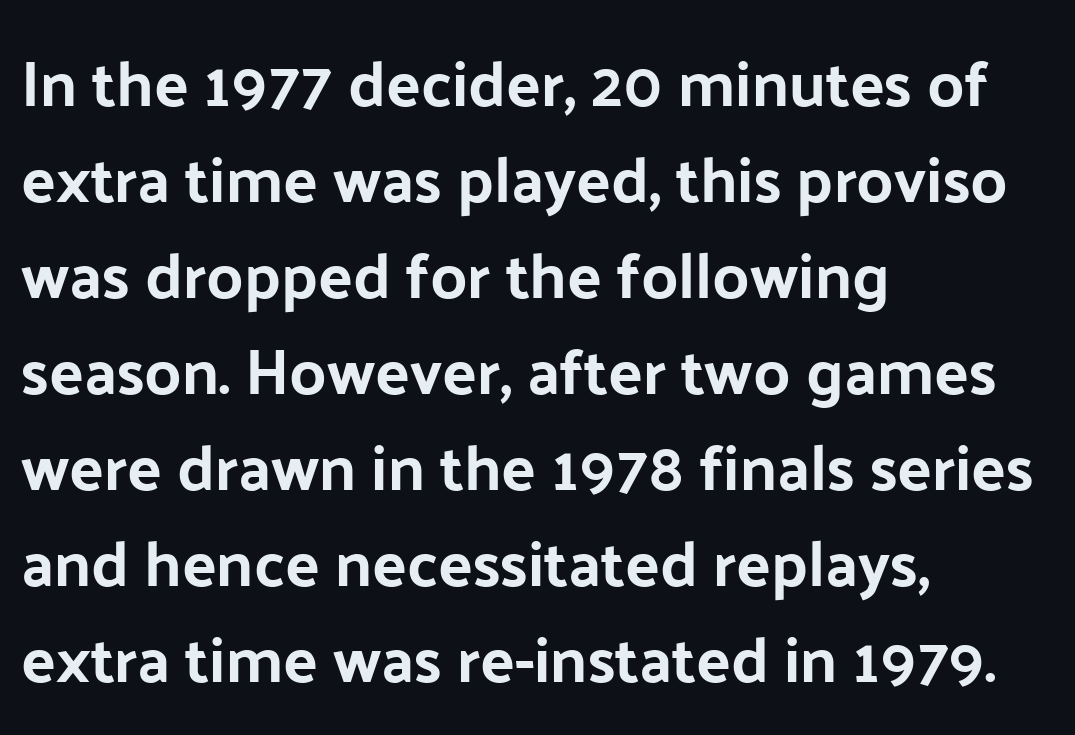
{"serif": "no", "italic": "no", "width": "normal", "stroke_contrast": "low", "x_height": "medium", "monospaced": "no", "underline": "no", "align": "left", "line_spacing": "normal", "line_spacing_ratio": 1.5, "letter_spacing": "normal", "letter_spacing_em": 0.0, "glyph_px": 64}
